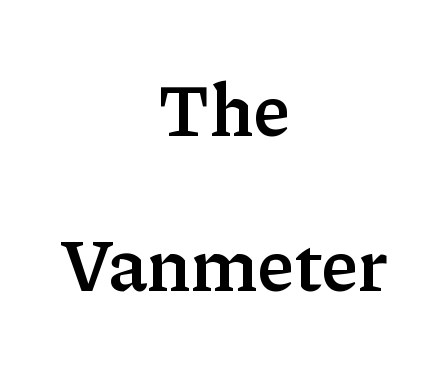
The image shows 73 px semibold serif type, upright; set centered, loose line spacing (2.12x), normal letter spacing, not underlined; low stroke contrast and a medium x-height.
